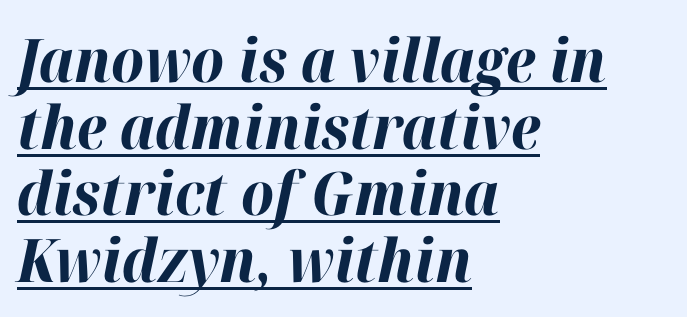
The image shows 60 px bold type, italic (leaning right); set left-aligned, tight line spacing (1.11x), normal letter spacing, underlined; high stroke contrast and a medium x-height.
